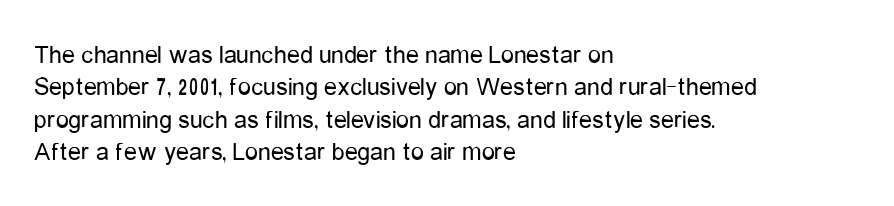
{"italic": "no", "bold": "no", "underline": "no", "align": "left", "line_spacing": "normal", "line_spacing_ratio": 1.25, "letter_spacing": "normal", "letter_spacing_em": 0.0, "glyph_px": 26}
